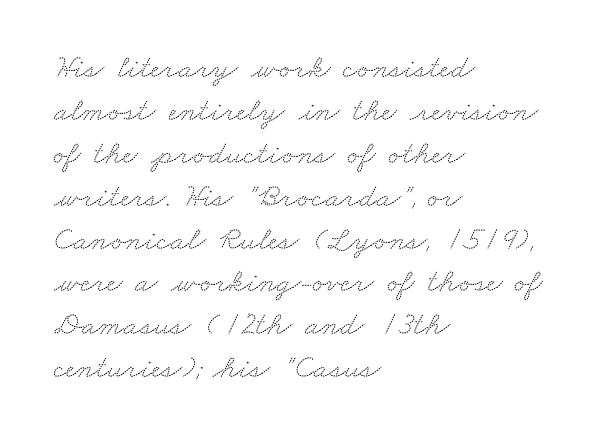
{"serif": "yes", "width": "wide", "stroke_contrast": "medium", "x_height": "small", "monospaced": "no", "underline": "no", "align": "left", "line_spacing": "normal", "line_spacing_ratio": 1.3, "letter_spacing": "normal", "letter_spacing_em": 0.0, "glyph_px": 33}
